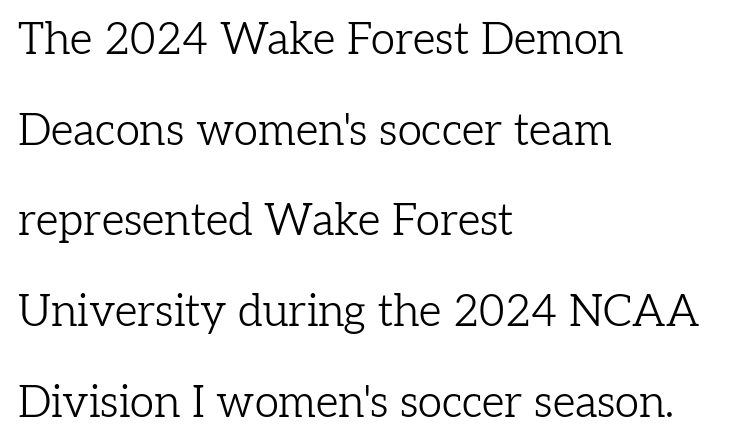
{"serif": "yes", "italic": "no", "bold": "no", "weight": "light", "width": "normal", "stroke_contrast": "low", "x_height": "medium", "monospaced": "no", "underline": "no", "align": "left", "line_spacing": "loose", "line_spacing_ratio": 2.06, "letter_spacing": "normal", "letter_spacing_em": 0.0, "glyph_px": 44}
